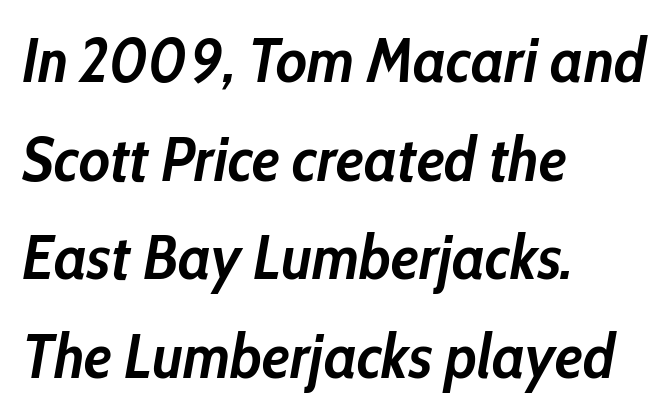
Q: Is the text bold? A: Yes.
Q: Is the text italic (slanted)? A: Yes, it leans right by about 10 degrees.
Q: Is the text underlined? A: No.
Q: How is the paragraph aligned? A: Left-aligned.
Q: Is the spacing between letters normal or unusually wide? A: Normal.
Q: Is the spacing between lines tight, normal or loose? A: Normal.
Q: Width (condensed, normal, or wide)? A: Condensed.
Q: Stroke contrast? A: Low.
Q: x-height? A: Medium.
Q: Monospaced? A: No.
